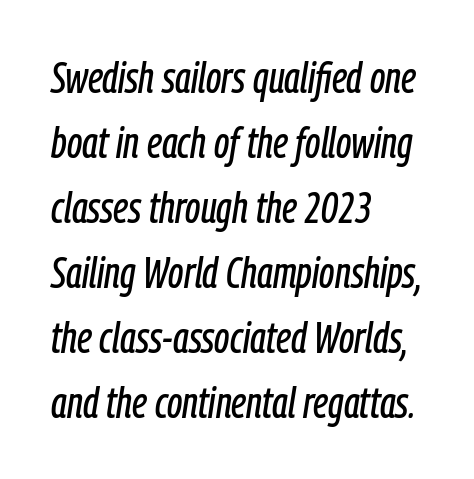
The type is set solid horizontally, with unmodified tracking. Every row of glyphs begins at an identical x-position on the left. This sample keeps an unexceptional amount of space between lines. Check the space under the baseline: it is left empty. A typesetter would call this proportional, since set widths differ per character.
